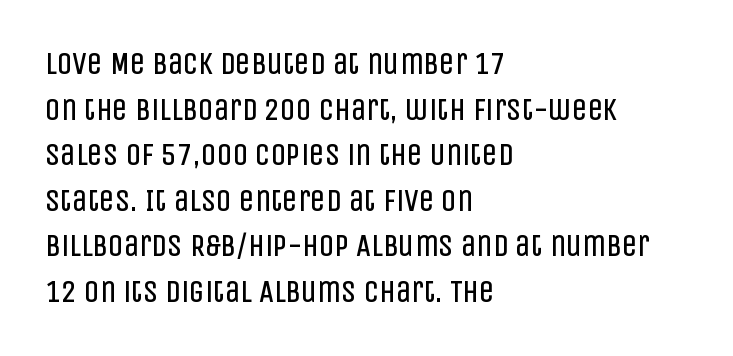
{"serif": "no", "italic": "no", "bold": "no", "weight": "regular", "width": "condensed", "stroke_contrast": "low", "x_height": "large", "monospaced": "no", "underline": "no", "align": "left", "line_spacing": "normal", "line_spacing_ratio": 1.47, "letter_spacing": "normal", "letter_spacing_em": 0.0, "glyph_px": 31}
